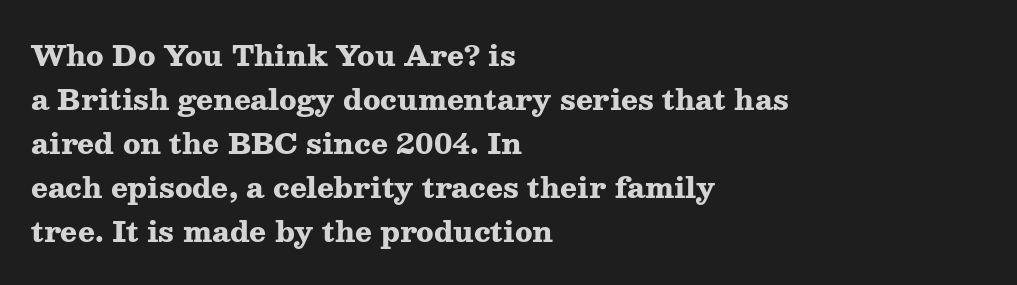
When letters stand straight like this, we call the style roman or upright. Proportional: the letters do not fall into vertical columns. Weight check: bold — yes, fully. Old-style or modern, the face here clearly has serifs.
